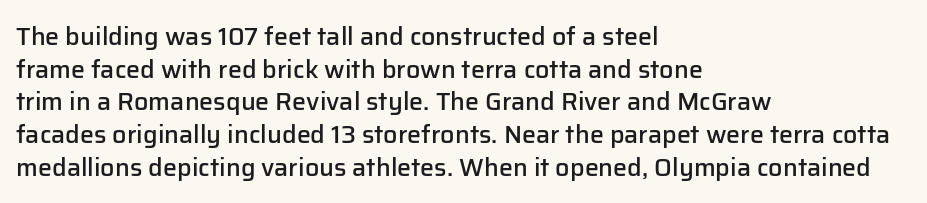
The image shows 25 px text type, upright; set left-aligned, normal line spacing (1.31x), normal letter spacing, not underlined.
